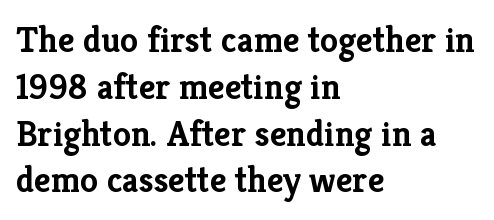
{"serif": "yes", "italic": "no", "bold": "yes", "weight": "semibold", "width": "normal", "stroke_contrast": "low", "x_height": "medium", "monospaced": "no", "underline": "no", "align": "left", "line_spacing": "normal", "line_spacing_ratio": 1.3, "letter_spacing": "normal", "letter_spacing_em": 0.0, "glyph_px": 36}
